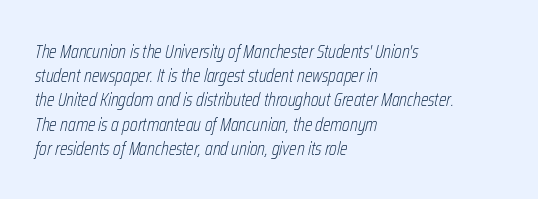
The image shows 20 px text type, italic (leaning right); set left-aligned, line spacing 1.21x, normal letter spacing, not underlined.
